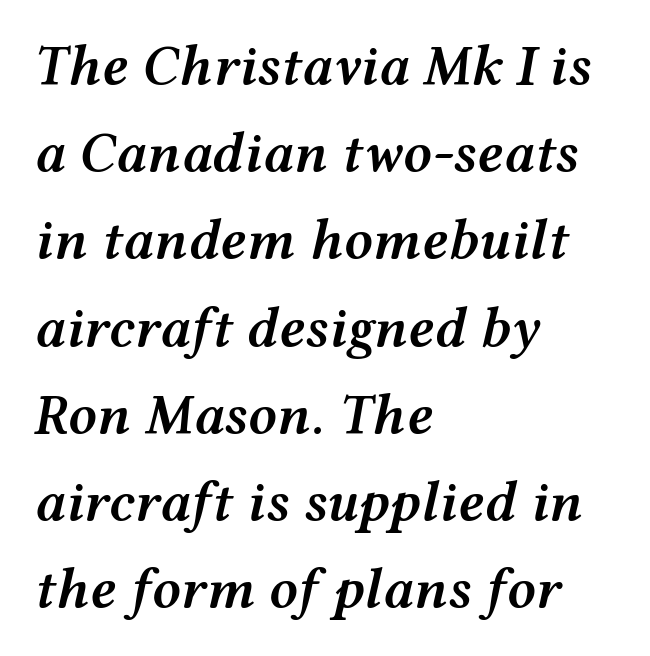
The image shows 57 px semibold, wide type, italic (leaning right); set left-aligned, normal line spacing (1.53x), normal letter spacing, not underlined; medium stroke contrast and a medium x-height.
